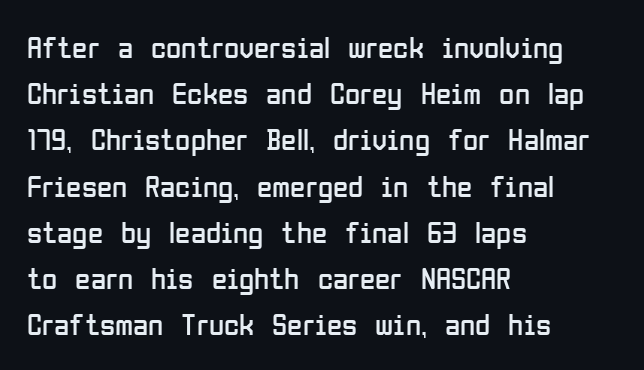
The image shows 31 px regular-weight, condensed sans-serif type, upright; set left-aligned, normal line spacing (1.49x), normal letter spacing, not underlined; low stroke contrast and a medium x-height.
